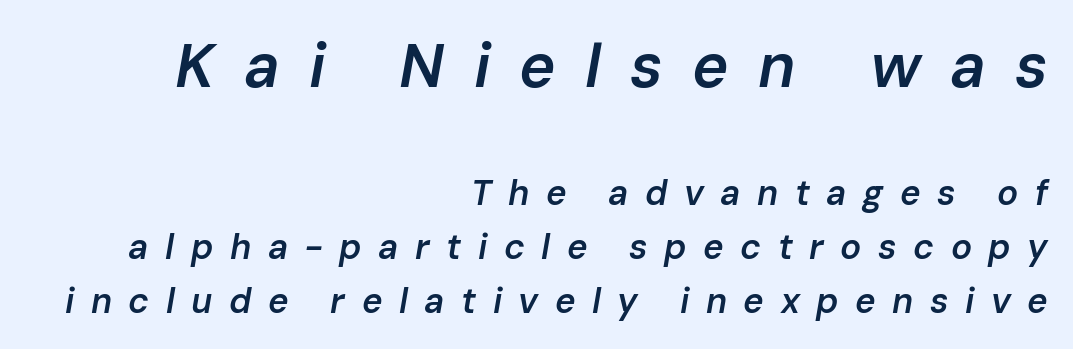
Q: Is the text bold? A: Semi-bold.
Q: Is the text italic (slanted)? A: Yes, it leans right by about 10 degrees.
Q: Is the text underlined? A: No.
Q: How is the paragraph aligned? A: Right-aligned.
Q: Is the spacing between letters normal or unusually wide? A: Unusually wide.
Q: Is the spacing between lines tight, normal or loose? A: Normal.
Q: Which block of text is set in a larger size, the first (top) or the second (bottom)? A: The first (top) one.
Q: Width (condensed, normal, or wide)? A: Normal.
Q: Stroke contrast? A: Low.
Q: x-height? A: Medium.
Q: Monospaced? A: No.
